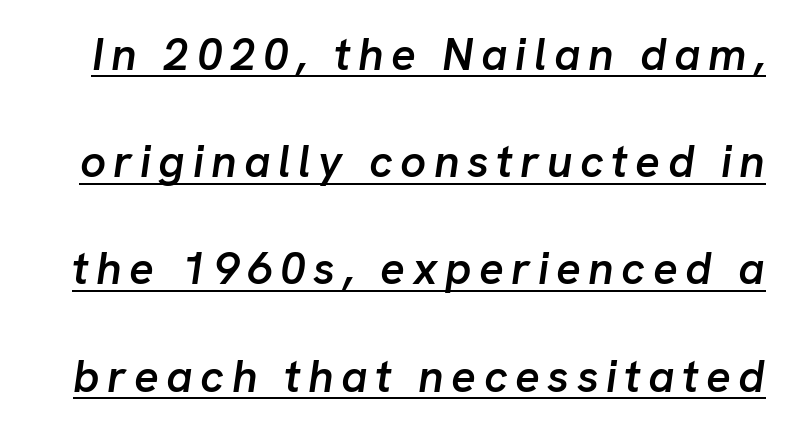
Students, observe: this is what heavily led, spacious text looks like. Looks like regular typesetting: each glyph gets only the width it needs. Stroke thickness is moderately raised; the sample reads as semibold. Decoration check: the copy is underlined.
